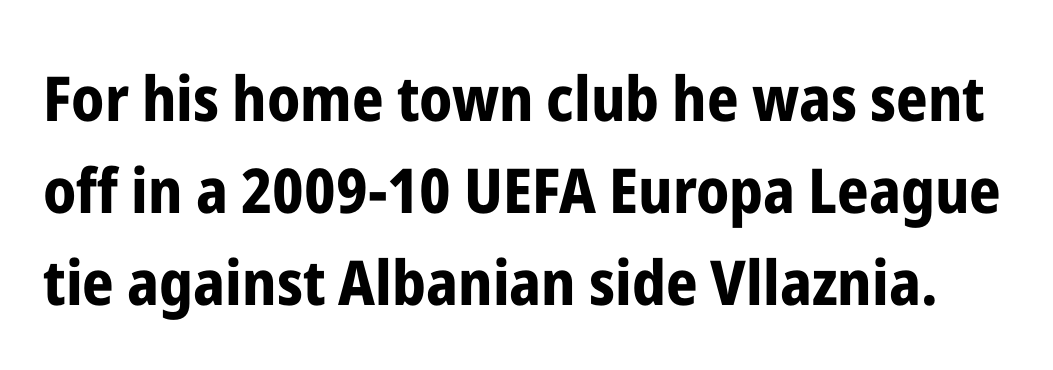
Q: Is the text bold? A: Yes.
Q: Is the text italic (slanted)? A: No, it is upright.
Q: Is the typeface a serif or a sans-serif typeface? A: Sans-serif.
Q: Is the text underlined? A: No.
Q: Is the spacing between letters normal or unusually wide? A: Normal.
Q: Is the spacing between lines tight, normal or loose? A: Normal.
Q: Width (condensed, normal, or wide)? A: Condensed.
Q: Stroke contrast? A: Low.
Q: x-height? A: Medium.
Q: Monospaced? A: No.
